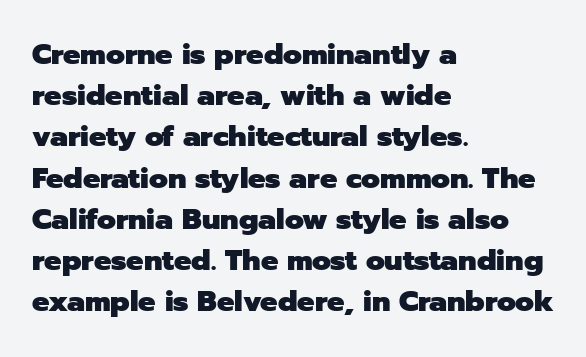
Q: Is the text bold? A: Yes.
Q: Is the text italic (slanted)? A: No, it is upright.
Q: Is the typeface a serif or a sans-serif typeface? A: Sans-serif.
Q: Is the text underlined? A: No.
Q: How is the paragraph aligned? A: Left-aligned.
Q: Is the spacing between letters normal or unusually wide? A: Normal.
Q: Is the spacing between lines tight, normal or loose? A: Normal.
Q: Width (condensed, normal, or wide)? A: Normal.
Q: Stroke contrast? A: Low.
Q: x-height? A: Medium.
Q: Monospaced? A: No.
